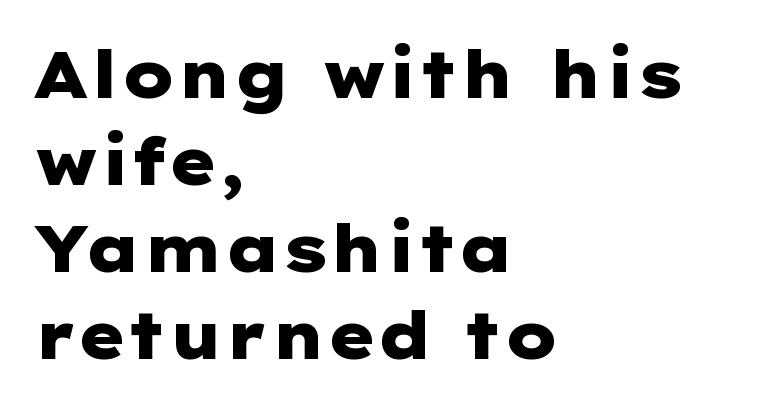
Standard letterfit; no display-style spreading of the glyphs. This is sans-serif lettering, the kind often seen on screens and signage. Is there any slant? The stems are plumb. Descenders are the only things crossing below the line.
